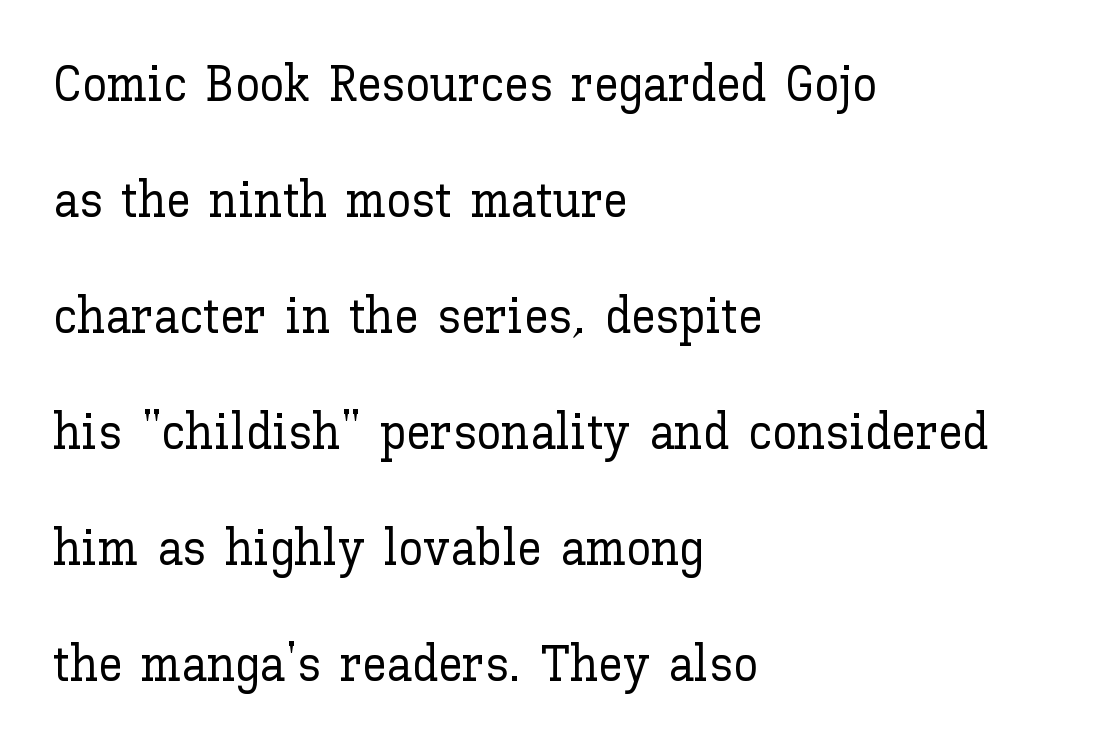
These lines stack with their left ends in a neat column. In terms of leading, this rendering errs on the spacious side. Standard letterfit; no display-style spreading of the glyphs. Only glyphs here, with clear space below each row.
